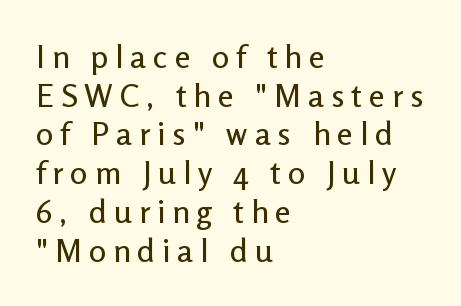
A roman cut, with each character standing at attention. A student would call this left alignment; a typographer would say flush left, rag right. Nobody drew a line under any word here. Do the characters align in a grid? No, the font is proportional. The designer went with a sans here, leaving each stem footless. This rendering widens character spacing well past its baseline value.
